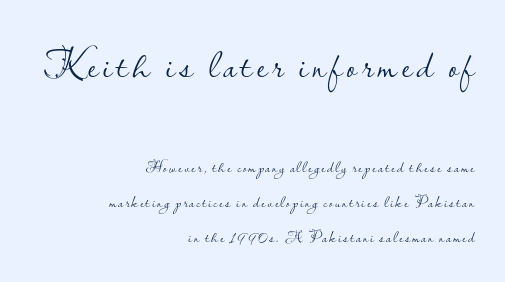
Q: Is the text bold? A: No.
Q: Is the text italic (slanted)? A: Yes.
Q: Is the typeface a serif or a sans-serif typeface? A: Sans-serif.
Q: Is the text underlined? A: No.
Q: How is the paragraph aligned? A: Right-aligned.
Q: Is the spacing between lines tight, normal or loose? A: Loose.
Q: Which block of text is set in a larger size, the first (top) or the second (bottom)? A: The first (top) one.
Q: Width (condensed, normal, or wide)? A: Normal.
Q: Stroke contrast? A: Low.
Q: x-height? A: Small.
Q: Monospaced? A: No.
